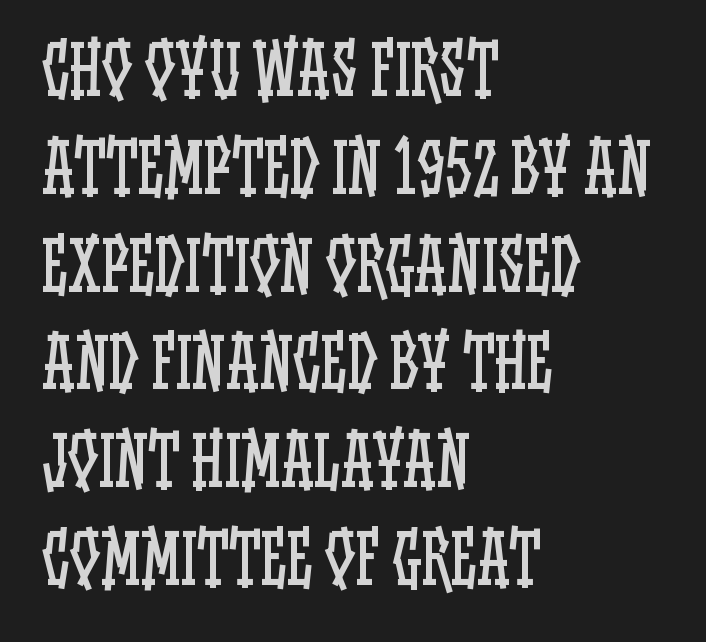
Is this a fixed-width face? No — the glyphs have proportional, varying widths. Visually the block forms a straight wall on the left and a jagged coastline on the right. Letter spacing: default. This rendering features lettering with no underline. Stroke mass is kept to a normal reading level or below. Italic? Not at all — the glyphs are vertical.
